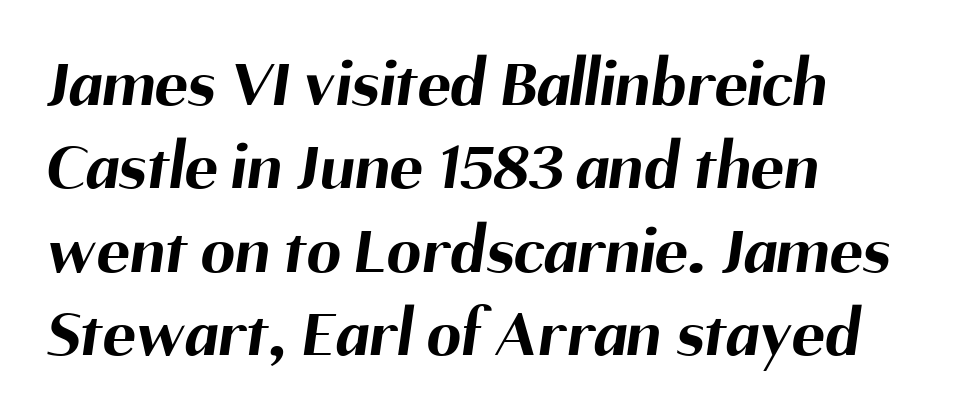
The image shows 69 px bold sans-serif type; set left-aligned, line spacing 1.21x, normal letter spacing, not underlined; medium stroke contrast and a medium x-height.
